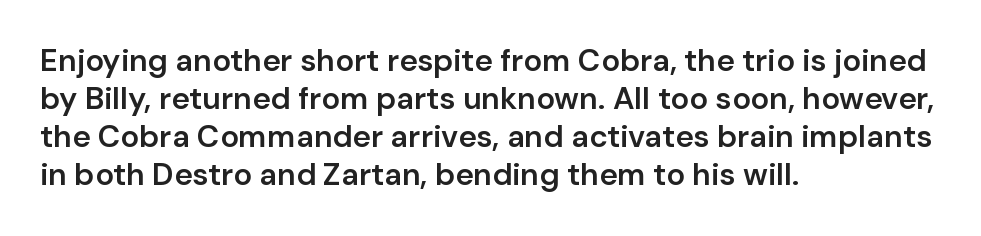
Which margin do the lines hug? The left one — the right edge is uneven. The glyphs in this specimen are sans serif. Just letters on the line, the space beneath them empty. Tall strokes in this sample are plumb rather than angled.
